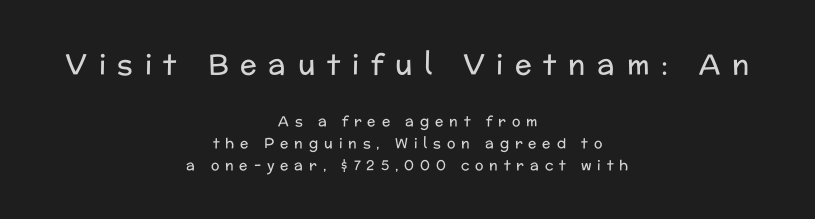
The typeface has the unassuming heft of standard copy or less. Unlike italic type, these characters show no tilt at all. A sans-serif font was chosen for this passage. Baseline-to-baseline distance is the conventional proportion of letter height. A typesetter would call this proportional, since set widths differ per character.
